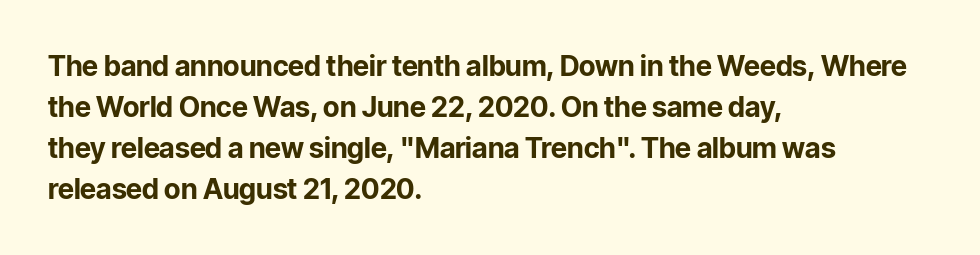
{"serif": "no", "italic": "no", "bold": "yes", "weight": "bold", "width": "normal", "stroke_contrast": "low", "x_height": "medium", "monospaced": "no", "underline": "no", "align": "left", "line_spacing": "normal", "line_spacing_ratio": 1.47, "letter_spacing": "normal", "letter_spacing_em": 0.0, "glyph_px": 28}
